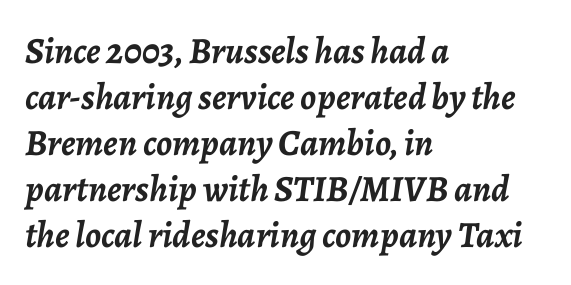
Think of a printed novel: that variable character pitch is what you see here. Style check: oblique. This sample is left-justified, so line endings fall wherever the words run out. No word sits above an underline.
